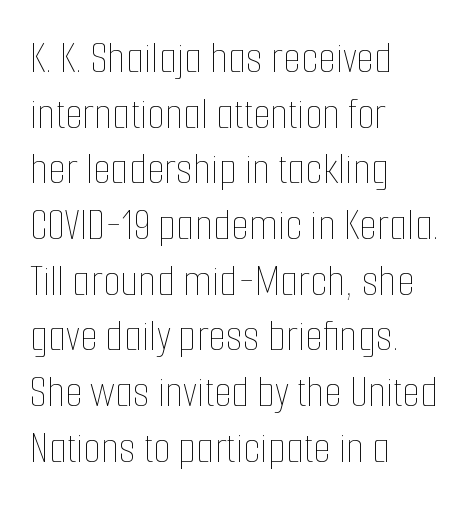
Q: Is the text bold? A: No.
Q: Is the text italic (slanted)? A: No, it is upright.
Q: Is the text underlined? A: No.
Q: How is the paragraph aligned? A: Left-aligned.
Q: Is the spacing between letters normal or unusually wide? A: Normal.
Q: Width (condensed, normal, or wide)? A: Condensed.
Q: Stroke contrast? A: Low.
Q: x-height? A: Medium.
Q: Monospaced? A: No.
